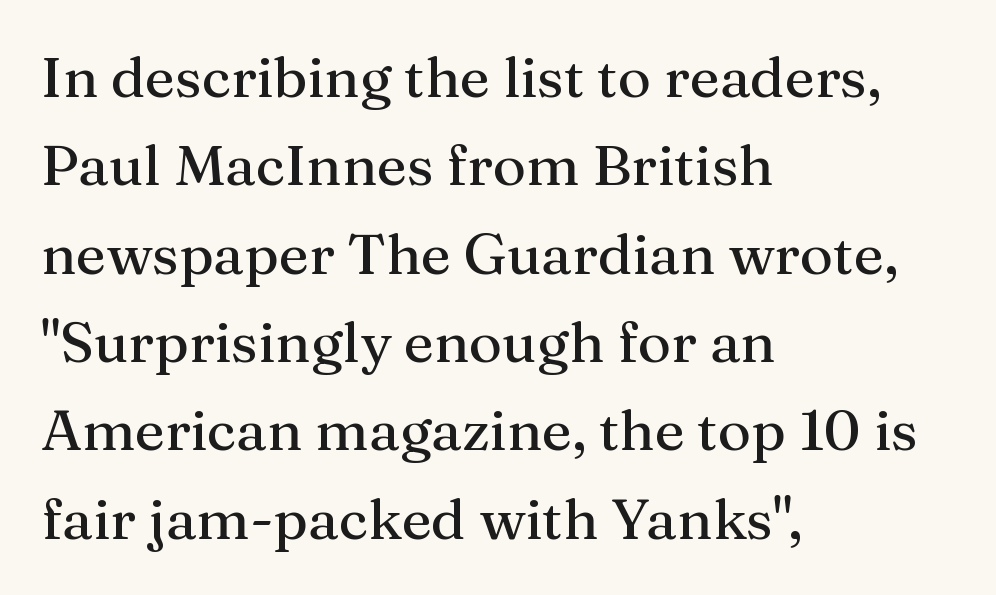
Spacing verdict: proportional, widths tailored to each character. The text block is weighted toward the left margin, trailing off unevenly rightward. Each letter's strokes conclude with small projecting serifs. Summary of vertical rhythm: regular, with standard interline spacing. The baseline area is clear.
